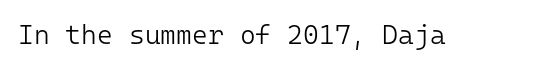
The image shows 27 px text type, upright; set normal letter spacing, not underlined.
